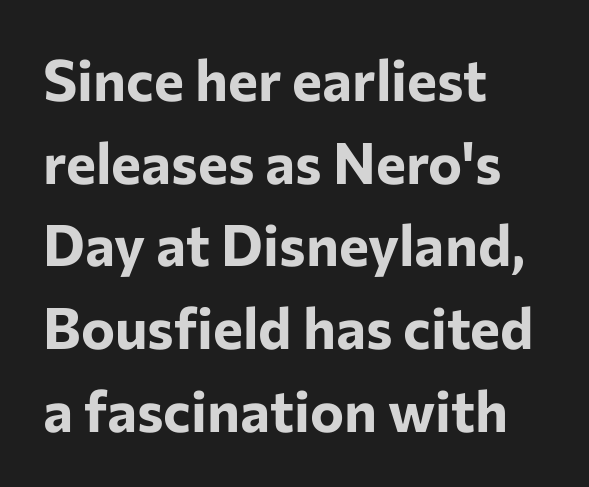
The image shows 57 px bold sans-serif type, upright; set left-aligned, normal line spacing (1.45x), normal letter spacing, not underlined; low stroke contrast and a medium x-height.
